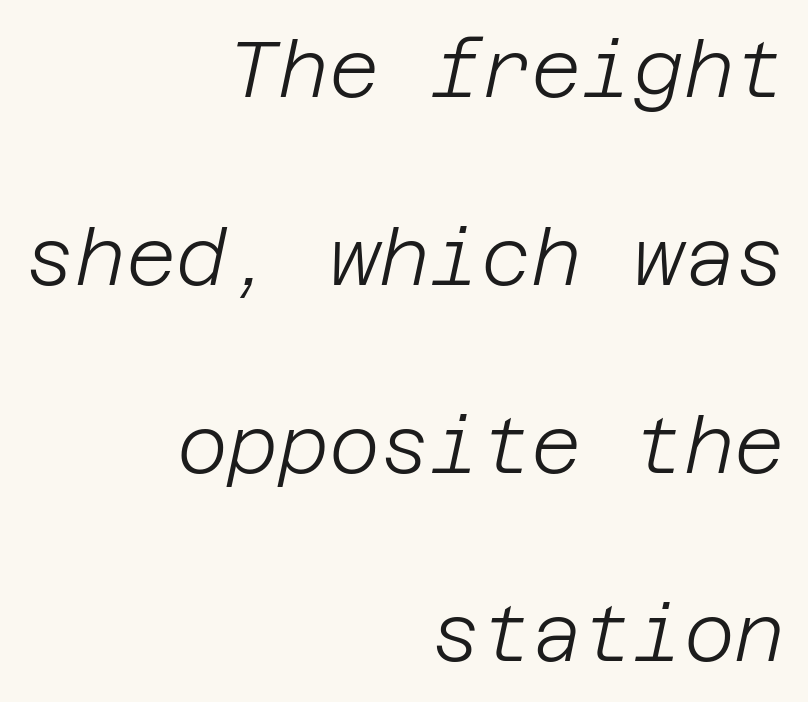
A clean baseline with only descenders dipping below it. Compared with typical body copy, the letter spacing here is the same. The face used here has a pronounced slope to its letters. Summary of vertical rhythm: relaxed, with wide interline spacing.
